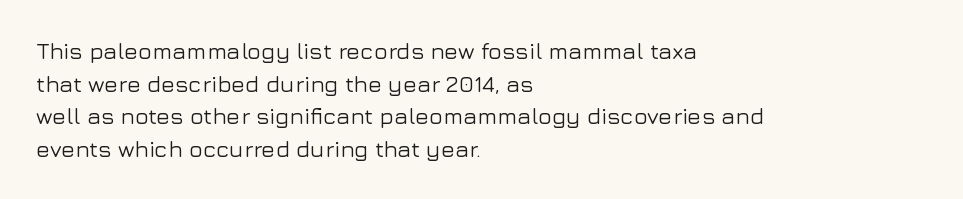
Q: Is the text italic (slanted)? A: No, it is upright.
Q: Is the text underlined? A: No.
Q: How is the paragraph aligned? A: Left-aligned.
Q: Is the spacing between letters normal or unusually wide? A: Normal.
Q: Is the spacing between lines tight, normal or loose? A: Normal.
